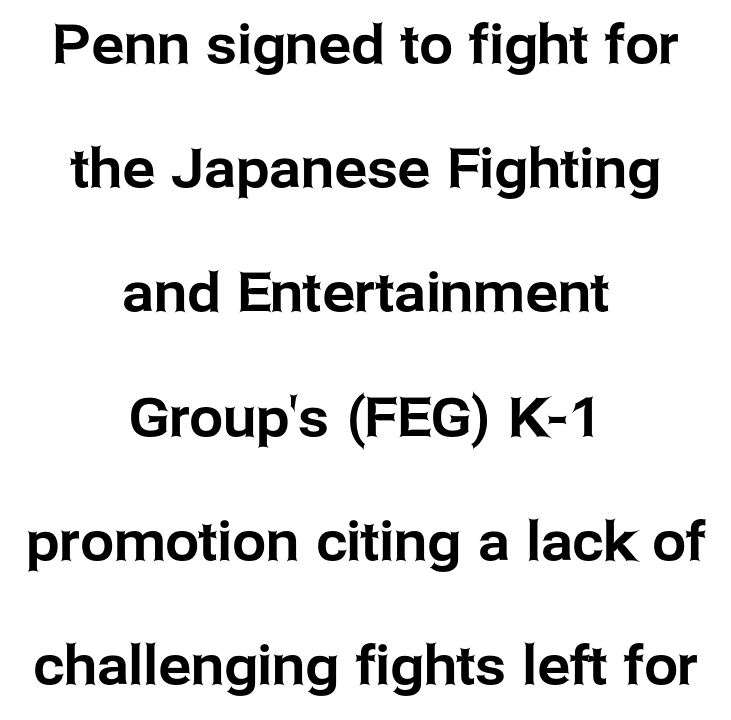
Q: Is the text italic (slanted)? A: No, it is upright.
Q: Is the typeface a serif or a sans-serif typeface? A: Sans-serif.
Q: Is the text underlined? A: No.
Q: How is the paragraph aligned? A: Centered.
Q: Is the spacing between letters normal or unusually wide? A: Normal.
Q: Is the spacing between lines tight, normal or loose? A: Loose.
Q: Width (condensed, normal, or wide)? A: Normal.
Q: Stroke contrast? A: Low.
Q: x-height? A: Medium.
Q: Monospaced? A: No.
